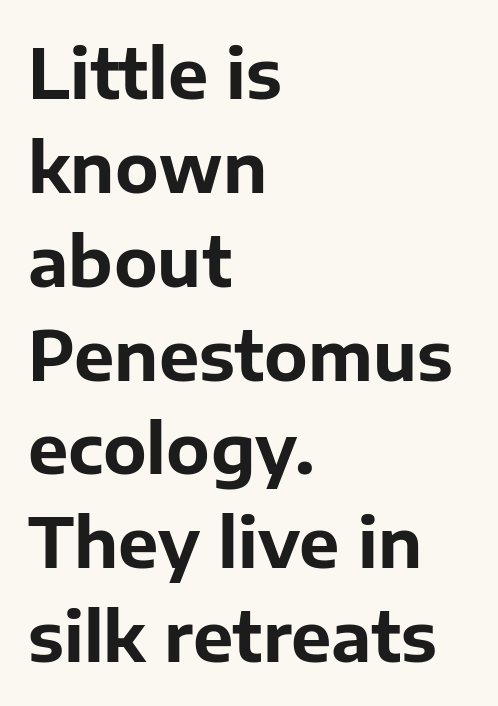
Q: Is the text bold? A: Yes.
Q: Is the text italic (slanted)? A: No, it is upright.
Q: Is the typeface a serif or a sans-serif typeface? A: Sans-serif.
Q: Is the text underlined? A: No.
Q: How is the paragraph aligned? A: Left-aligned.
Q: Is the spacing between letters normal or unusually wide? A: Normal.
Q: Is the spacing between lines tight, normal or loose? A: Normal.
Q: Width (condensed, normal, or wide)? A: Normal.
Q: Stroke contrast? A: Low.
Q: x-height? A: Medium.
Q: Monospaced? A: No.
